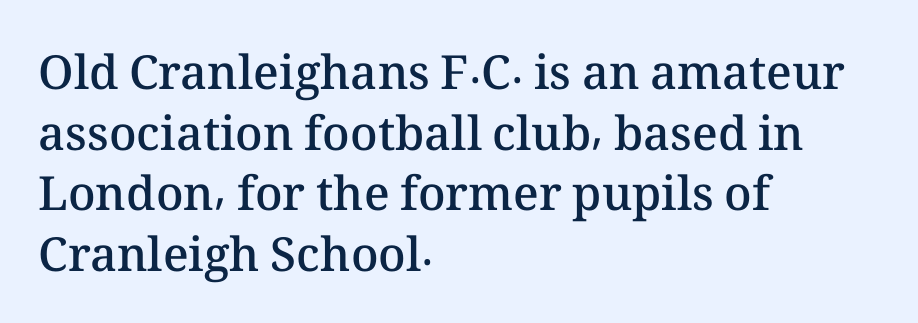
The image shows 47 px semibold type, upright; set left-aligned, normal line spacing (1.29x), normal letter spacing, not underlined; medium stroke contrast and a medium x-height.
